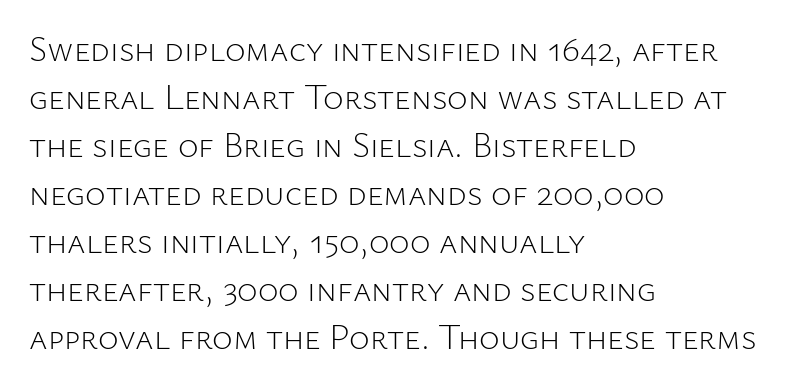
{"serif": "no", "italic": "no", "bold": "no", "weight": "light", "width": "normal", "stroke_contrast": "low", "x_height": "medium", "monospaced": "no", "underline": "no", "align": "left", "line_spacing": "normal", "line_spacing_ratio": 1.37, "letter_spacing": "normal", "letter_spacing_em": 0.0, "glyph_px": 35}
